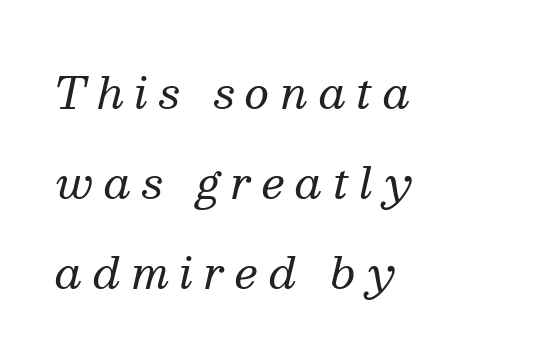
The image shows 43 px regular-weight serif type, italic (leaning right); set left-aligned, loose line spacing (2.09x), unusually wide letter spacing (+0.25 em), not underlined; medium stroke contrast and a medium x-height.
